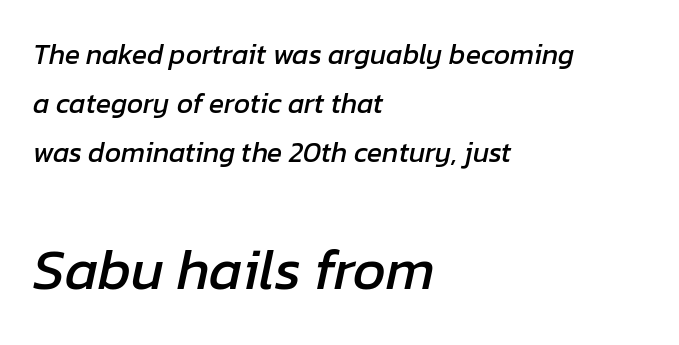
This rendering uses left alignment, leaving the right contour irregular. The face used here is proportionally spaced, like ordinary book or web type. Size contrast runs from small at the top to large at the bottom. Has an underline been added? It has not. You can tell it's italic because the verticals aren't actually vertical. You could call the tracking neutral — neither tight nor loose.
